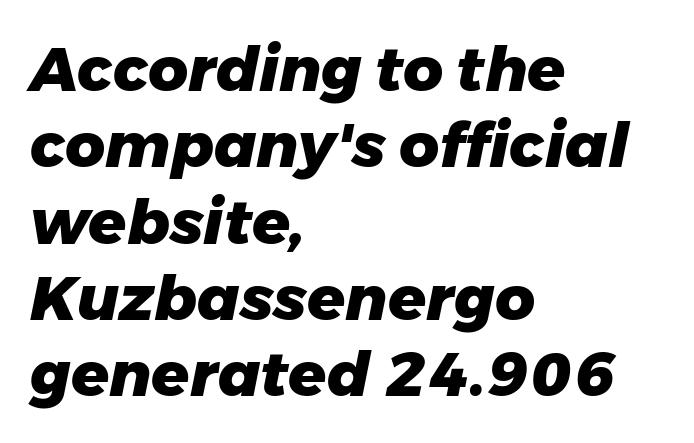
{"italic": "yes", "lean": "right", "slant_degrees": 11, "bold": "yes", "weight": "heavy", "width": "normal", "stroke_contrast": "low", "x_height": "medium", "monospaced": "no", "underline": "no", "align": "left", "line_spacing_ratio": 1.23, "letter_spacing": "normal", "letter_spacing_em": 0.0, "glyph_px": 62}
